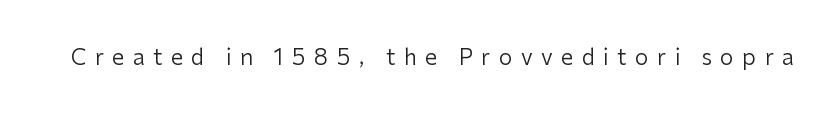
The image shows 22 px text type, upright; set unusually wide letter spacing (+0.38 em), not underlined.
